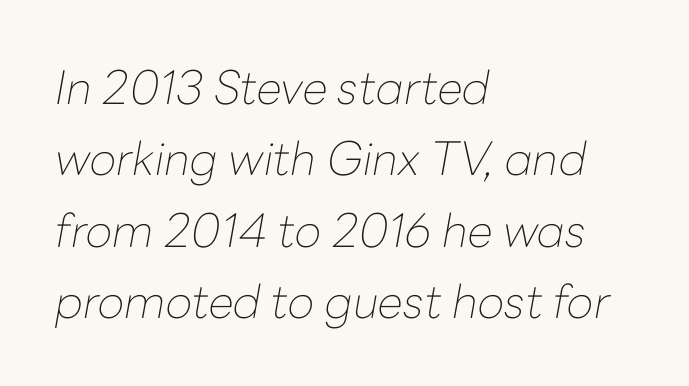
The rag falls on the right side of this text block. The line-height multiplier appears to be the usual default. If you drew a line through each stem, it would be angled. This sample uses plain, unmodified letter spacing. The font is comparable to plain body text, perhaps lighter. Glance below the letters and you will spot only blank space.
